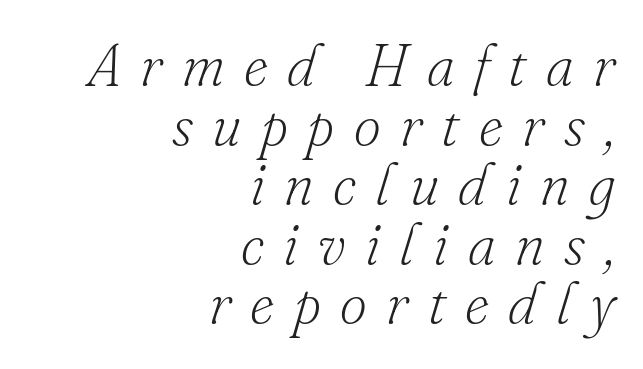
The letters look calm and open, with moderate or lighter stems. Anything drawn beneath the words? Only blank space. Inter-character spacing is expanded well beyond the font's built-in metrics. These lines stack with their right ends in a neat column.
